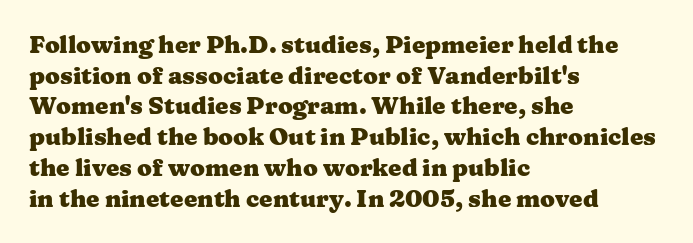
{"italic": "no", "bold": "yes", "underline": "no", "align": "left", "line_spacing": "normal", "line_spacing_ratio": 1.28, "letter_spacing": "normal", "letter_spacing_em": 0.0, "glyph_px": 24}
